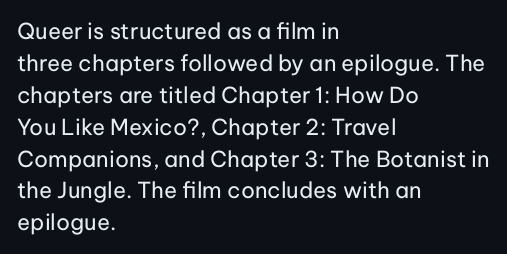
The image shows 22 px text type, upright; set left-aligned, normal line spacing (1.45x), normal letter spacing, not underlined.
